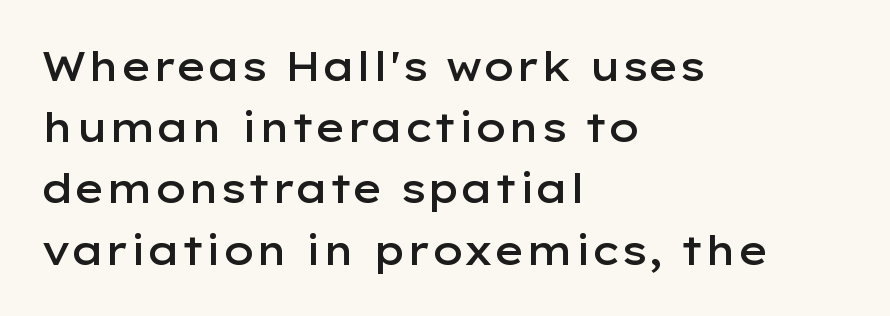
The image shows 40 px semibold, wide sans-serif type, upright; set left-aligned, normal line spacing (1.53x), normal letter spacing, not underlined; low stroke contrast and a medium x-height.
